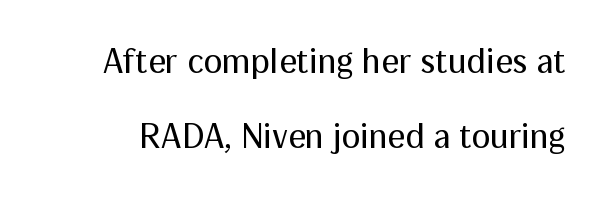
{"serif": "no", "italic": "no", "bold": "no", "weight": "regular", "width": "normal", "stroke_contrast": "medium", "x_height": "medium", "monospaced": "no", "underline": "no", "line_spacing": "loose", "line_spacing_ratio": 2.13, "letter_spacing": "normal", "letter_spacing_em": 0.0, "glyph_px": 35}
